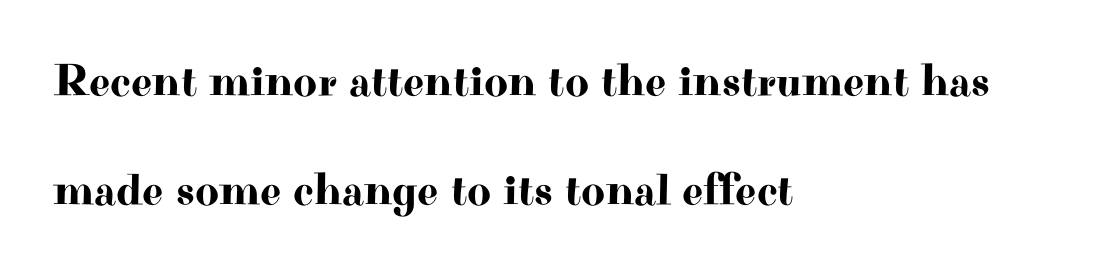
{"serif": "yes", "italic": "no", "width": "wide", "stroke_contrast": "high", "x_height": "small", "monospaced": "no", "underline": "no", "align": "left", "line_spacing": "loose", "line_spacing_ratio": 2.36, "letter_spacing": "normal", "letter_spacing_em": 0.0, "glyph_px": 46}
